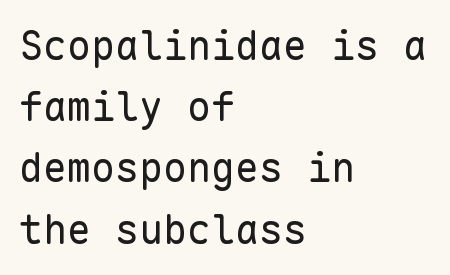
{"serif": "no", "italic": "no", "bold": "no", "weight": "regular", "width": "normal", "stroke_contrast": "low", "x_height": "medium", "monospaced": "yes", "underline": "no", "align": "left", "line_spacing": "normal", "line_spacing_ratio": 1.53, "letter_spacing": "normal", "letter_spacing_em": 0.0, "glyph_px": 40}
